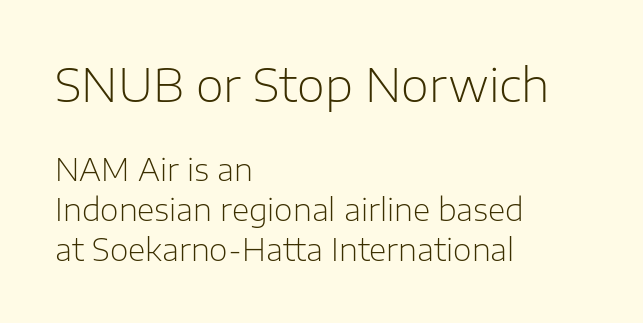
Q: Is the text bold? A: No.
Q: Is the text italic (slanted)? A: No, it is upright.
Q: Is the typeface a serif or a sans-serif typeface? A: Sans-serif.
Q: Is the text underlined? A: No.
Q: How is the paragraph aligned? A: Left-aligned.
Q: Is the spacing between letters normal or unusually wide? A: Normal.
Q: Is the spacing between lines tight, normal or loose? A: Normal.
Q: Which block of text is set in a larger size, the first (top) or the second (bottom)? A: The first (top) one.
Q: Width (condensed, normal, or wide)? A: Normal.
Q: Stroke contrast? A: Low.
Q: x-height? A: Medium.
Q: Monospaced? A: No.
